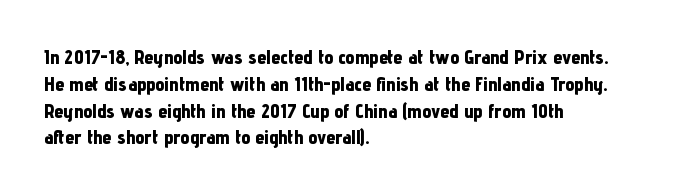
Q: Is the text bold? A: Yes.
Q: Is the text italic (slanted)? A: No, it is upright.
Q: Is the text underlined? A: No.
Q: How is the paragraph aligned? A: Left-aligned.
Q: Is the spacing between letters normal or unusually wide? A: Normal.
Q: Is the spacing between lines tight, normal or loose? A: Normal.
